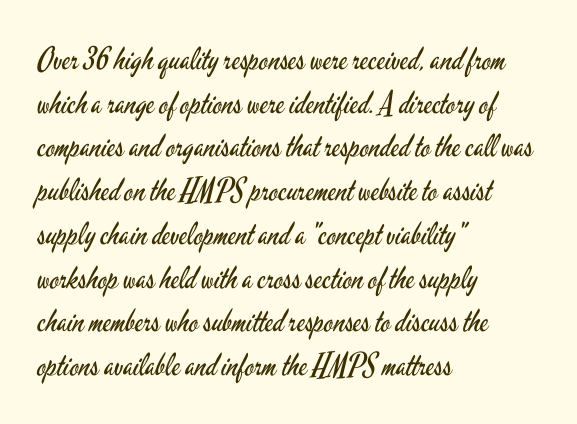
{"serif": "no", "bold": "no", "weight": "regular", "width": "condensed", "stroke_contrast": "low", "x_height": "small", "monospaced": "no", "underline": "no", "align": "left", "line_spacing": "normal", "line_spacing_ratio": 1.41, "letter_spacing": "normal", "letter_spacing_em": 0.0, "glyph_px": 31}
